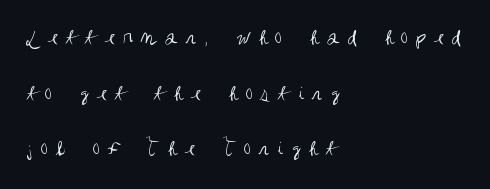
{"bold": "no", "underline": "no", "align": "left", "line_spacing": "loose", "line_spacing_ratio": 2.32, "letter_spacing": "wide", "letter_spacing_em": 0.3, "glyph_px": 24}
